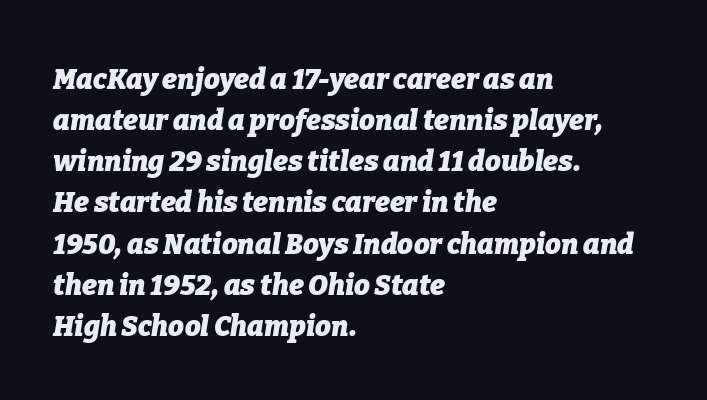
Visually the block forms a straight wall on the left and a jagged coastline on the right. The text carries the slant typical of an italic or oblique font. Leading: standard. The horizontal fit of the characters is conventional and even. Each glyph is drawn with heavy, bold strokes.
